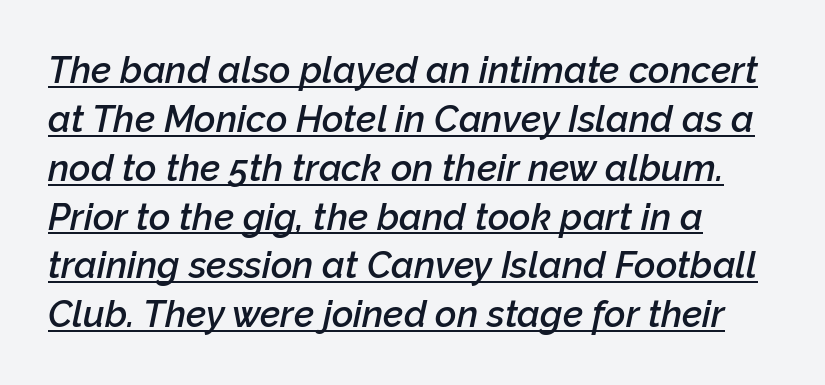
The image shows 37 px semibold type, italic (leaning right); set left-aligned, normal line spacing (1.32x), normal letter spacing, underlined; low stroke contrast and a medium x-height.
